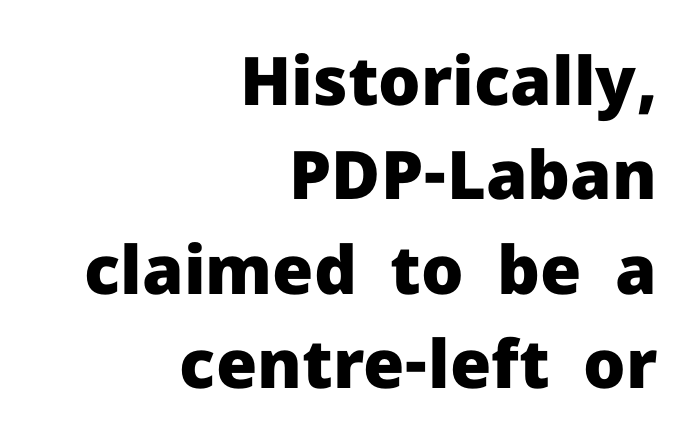
Spacing verdict: proportional, widths tailored to each character. This rendering uses right alignment, leaving the left contour irregular. Honestly, the letter spacing is just normal — you wouldn't notice it. Chunky letters — that's bold for sure. The leading is moderate, giving the passage an even texture. Do the letters lean? They stand straight.
